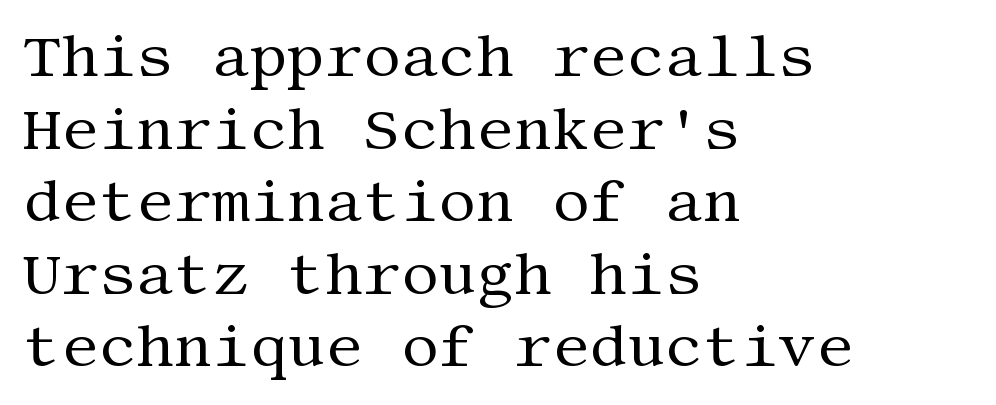
{"serif": "yes", "italic": "no", "bold": "no", "weight": "regular", "width": "normal", "stroke_contrast": "medium", "x_height": "large", "underline": "no", "align": "left", "line_spacing_ratio": 1.23, "letter_spacing": "normal", "letter_spacing_em": 0.0, "glyph_px": 59}
